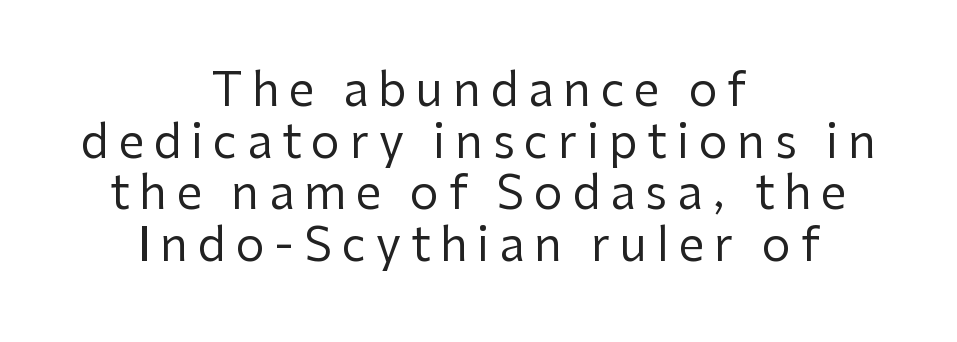
{"serif": "no", "italic": "no", "bold": "no", "weight": "regular", "width": "normal", "stroke_contrast": "low", "x_height": "medium", "monospaced": "no", "underline": "no", "align": "center", "line_spacing": "tight", "line_spacing_ratio": 1.12, "letter_spacing": "wide", "letter_spacing_em": 0.21, "glyph_px": 46}
